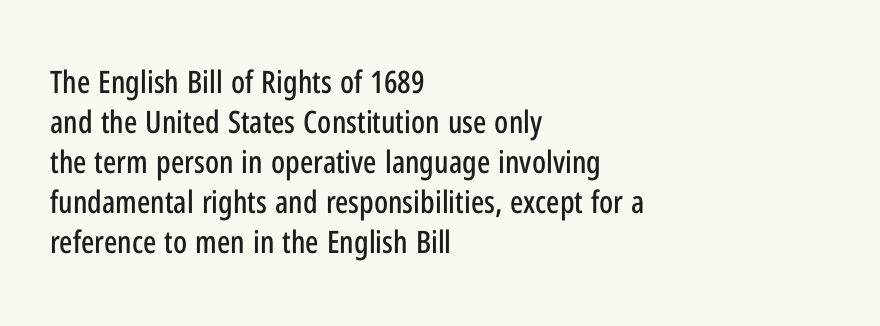
Proportional: the letters do not fall into vertical columns. This is the regular roman posture of the typeface. No feet cap the strokes, marking this as sans-serif type. Horizontal alignment here is leftward, the default for most running prose. Underlining? Definitely not there.
